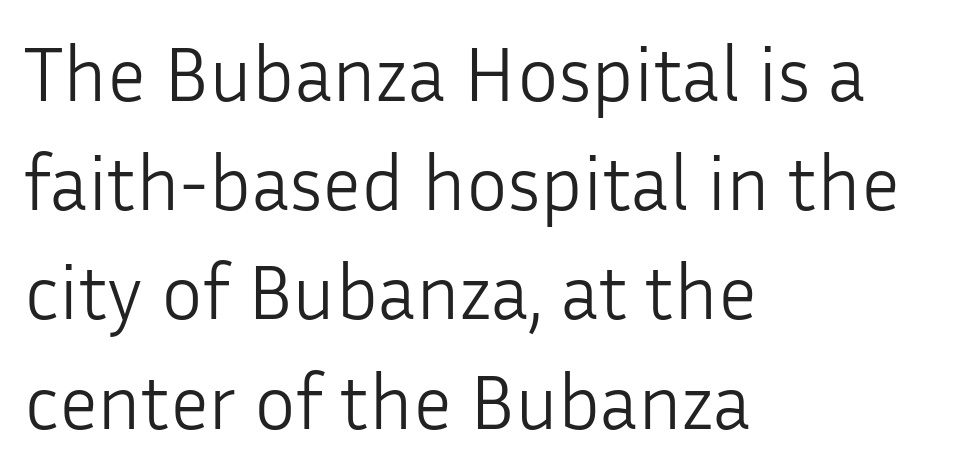
On a weight scale, this lands at 450 or below. No extra tracking has been applied to these lines. Unlike italic type, these characters show no tilt at all. Teacher's note: observe the even left margin — that is flush-left alignment.
